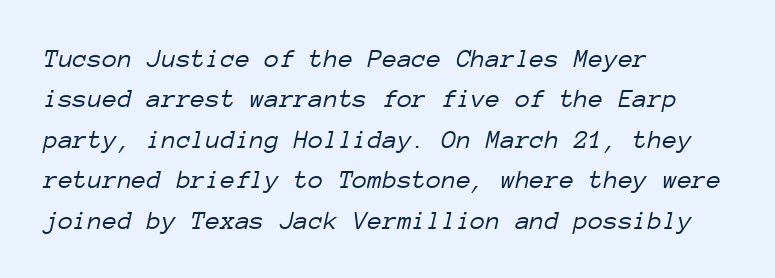
The face used here is rendered with its standard letterfit. Underlining? Definitely not there. The lettering tilts uniformly, giving the passage an italic look. The lines are quadded left. The weight would be labelled regular, book, light, or lighter still.
